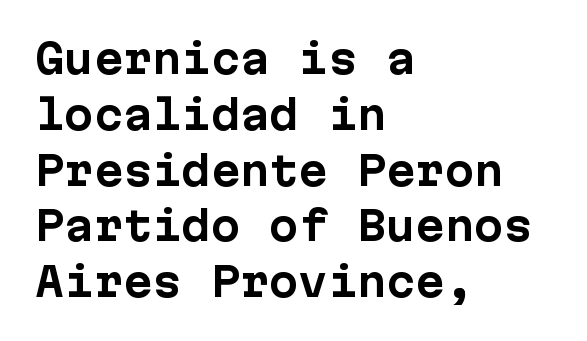
Q: Is the text bold? A: Yes.
Q: Is the text italic (slanted)? A: No, it is upright.
Q: Is the typeface a serif or a sans-serif typeface? A: Sans-serif.
Q: Is the text underlined? A: No.
Q: How is the paragraph aligned? A: Left-aligned.
Q: Is the spacing between letters normal or unusually wide? A: Normal.
Q: Is the spacing between lines tight, normal or loose? A: Normal.
Q: Width (condensed, normal, or wide)? A: Normal.
Q: Stroke contrast? A: Low.
Q: x-height? A: Medium.
